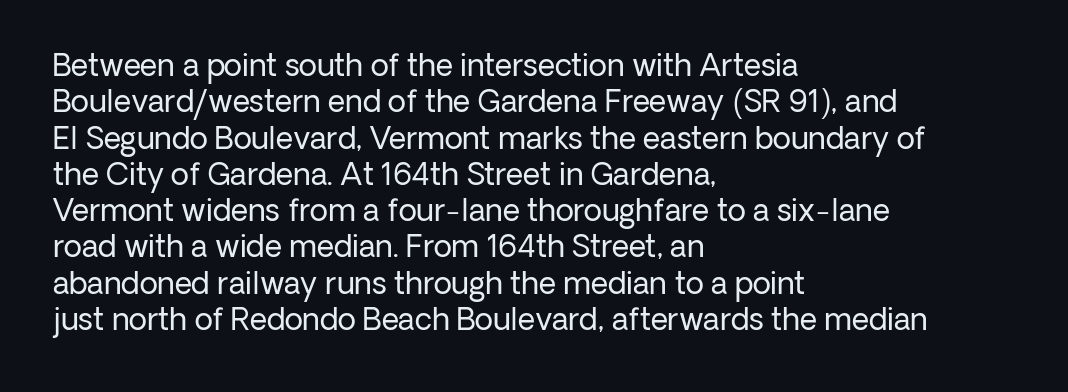
The image shows 30 px regular-weight sans-serif type, upright; set left-aligned, line spacing 1.21x, normal letter spacing, not underlined; low stroke contrast and a medium x-height.
